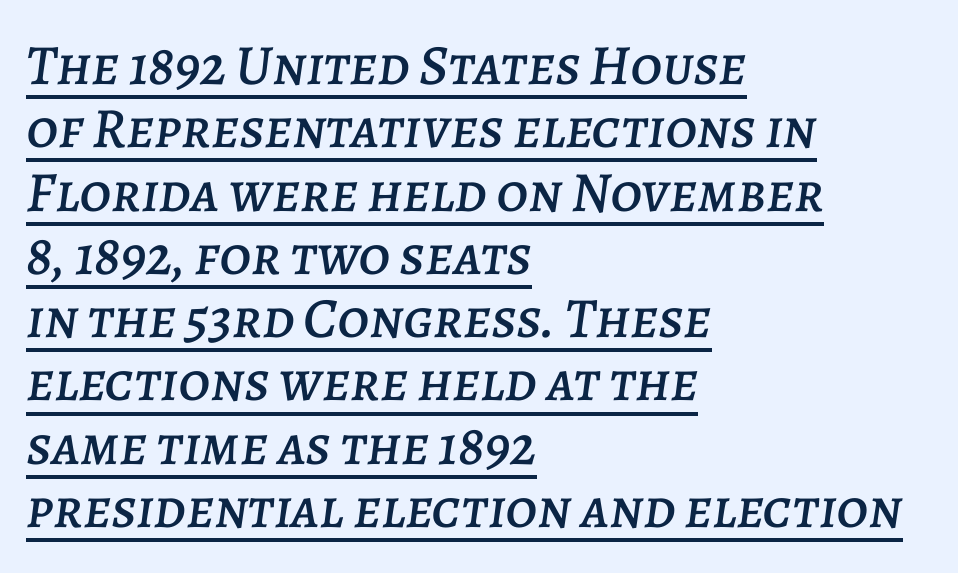
Is this a fixed-width face? No — the glyphs have proportional, varying widths. The rendering applies a slant to the glyphs. The horizontal fit of the characters is conventional and even. This block would grow much taller if given ordinary leading; it's compressed now. What decoration does the sample have? An underline.
